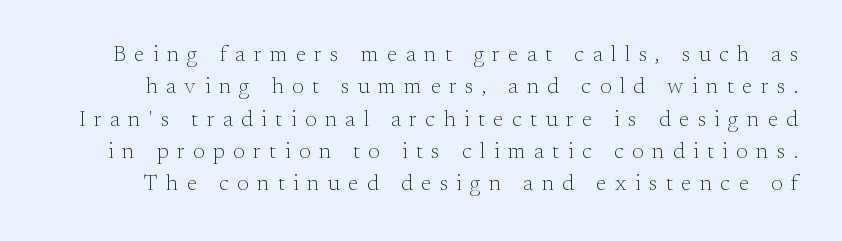
Q: Is the text bold? A: No.
Q: Is the text italic (slanted)? A: No, it is upright.
Q: Is the text underlined? A: No.
Q: Is the spacing between letters normal or unusually wide? A: Unusually wide.
Q: Is the spacing between lines tight, normal or loose? A: Normal.
